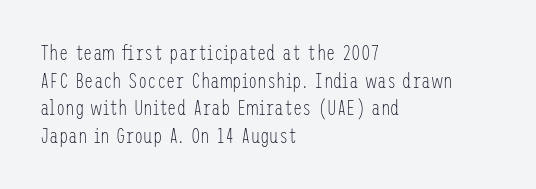
The image shows 21 px text type, upright; set left-aligned, normal line spacing (1.32x), normal letter spacing, not underlined.
